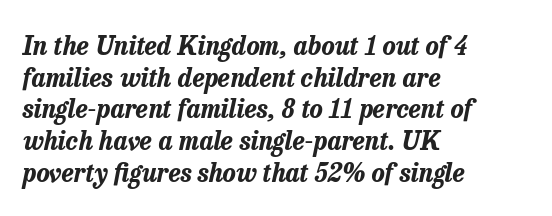
The image shows 25 px bold type, italic (leaning right); set left-aligned, normal line spacing (1.27x), normal letter spacing, not underlined.
